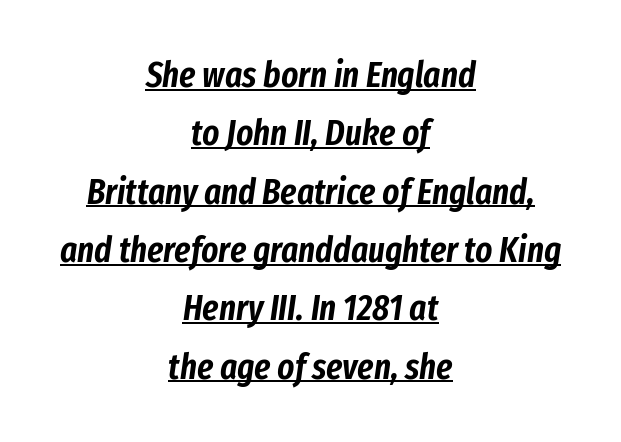
Q: Is the text italic (slanted)? A: Yes, it leans right by about 8 degrees.
Q: Is the text underlined? A: Yes.
Q: How is the paragraph aligned? A: Centered.
Q: Is the spacing between letters normal or unusually wide? A: Normal.
Q: Is the spacing between lines tight, normal or loose? A: Normal.
Q: Width (condensed, normal, or wide)? A: Condensed.
Q: Stroke contrast? A: Low.
Q: x-height? A: Medium.
Q: Monospaced? A: No.
